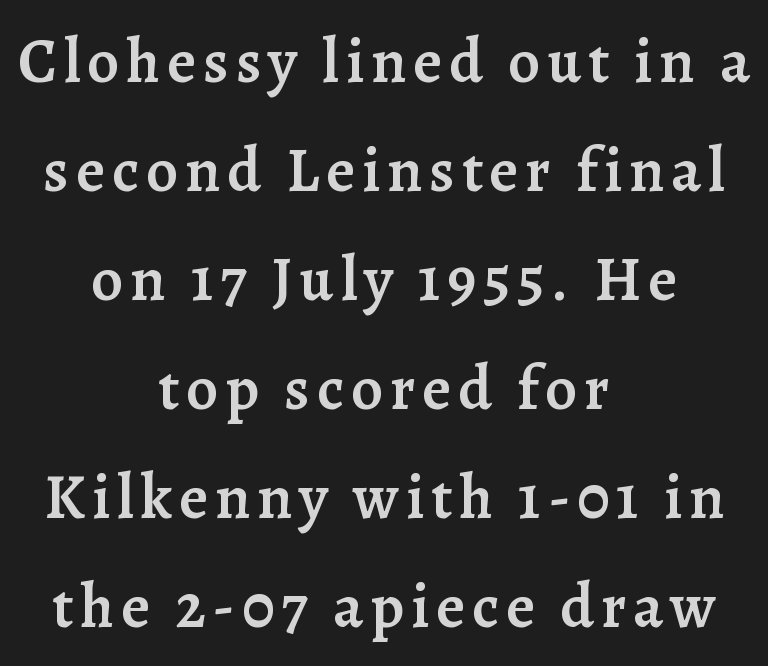
The image shows 63 px semibold serif type, upright; set centered, line spacing 1.73x, not underlined; low stroke contrast and a medium x-height.
